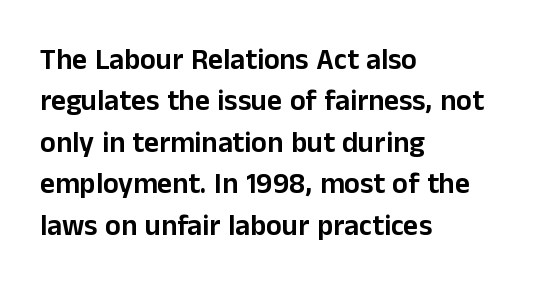
A student would call this left alignment; a typographer would say flush left, rag right. Are there feet on the stems? There aren't — it's a sans. This sample uses plain, unmodified letter spacing. Notice how descenders clear the ascenders below comfortably — that's standard leading. Spacing verdict: proportional, widths tailored to each character.
